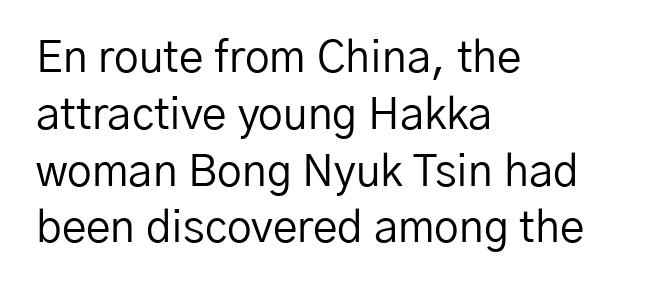
The weight tops out at a normal text grade. A clean baseline with only descenders dipping below it. Varying glyph widths throughout — classic text-font behaviour. The ragged edge is on the right, which tells us the setting is flush left.
